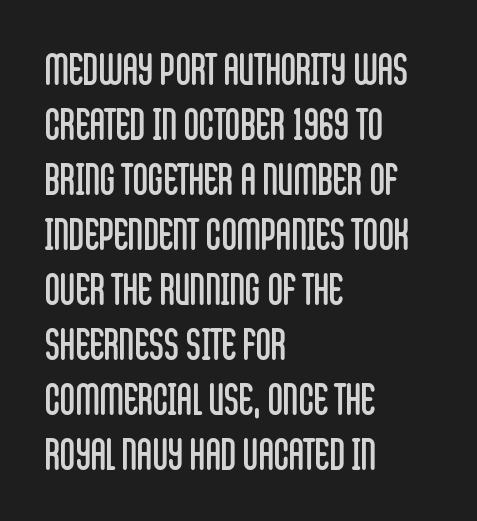
The face looks like a standard text weight, possibly lighter. Tracking here is standard; glyphs follow each other at the usual distance. Proportional: the letters do not fall into vertical columns. The type sits square on the baseline with zero lean.
